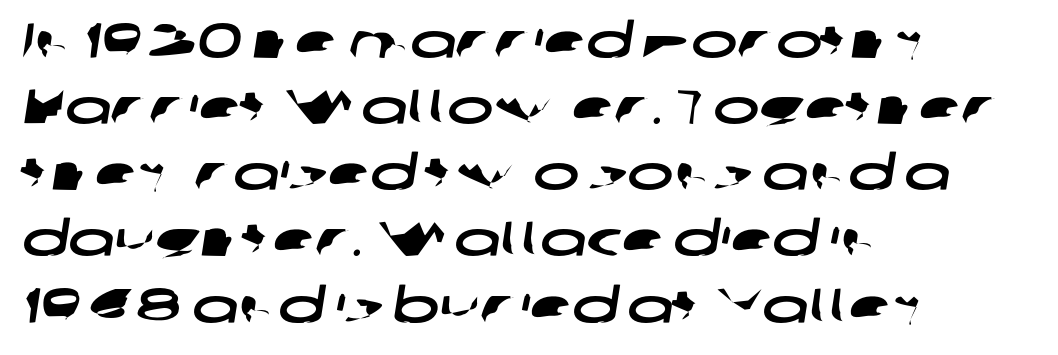
The image shows 49 px wide sans-serif type; set left-aligned, normal line spacing (1.35x), normal letter spacing, not underlined; low stroke contrast and a medium x-height.
